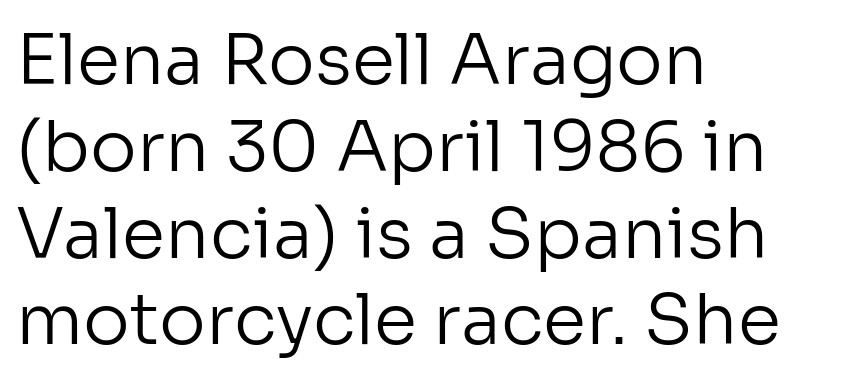
Q: Is the text bold? A: No.
Q: Is the text italic (slanted)? A: No, it is upright.
Q: Is the typeface a serif or a sans-serif typeface? A: Sans-serif.
Q: Is the text underlined? A: No.
Q: How is the paragraph aligned? A: Left-aligned.
Q: Is the spacing between letters normal or unusually wide? A: Normal.
Q: Width (condensed, normal, or wide)? A: Normal.
Q: Stroke contrast? A: Low.
Q: x-height? A: Medium.
Q: Monospaced? A: No.
